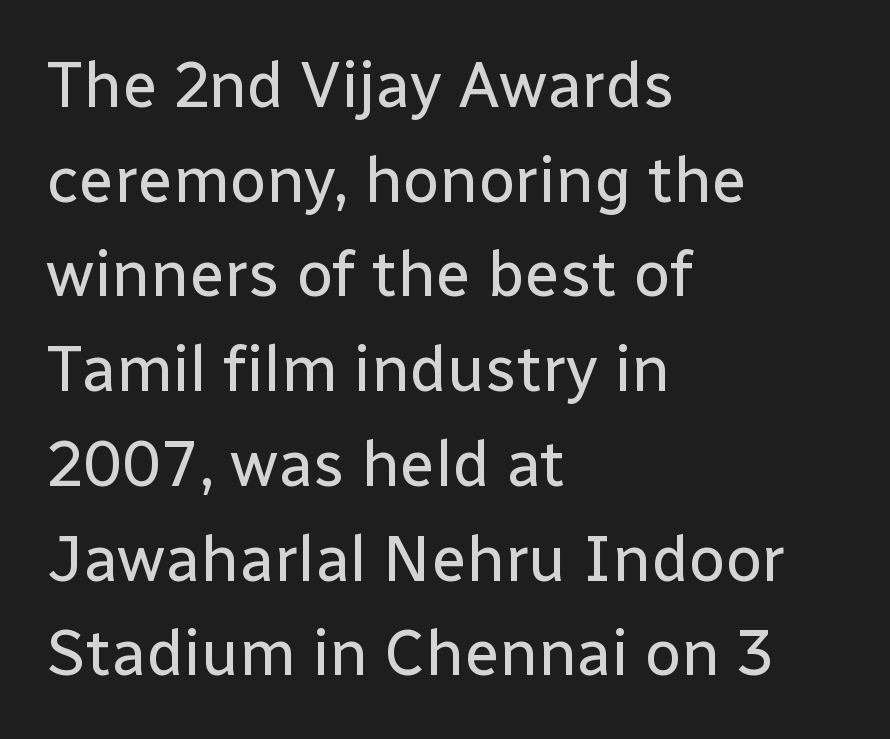
{"serif": "no", "italic": "no", "bold": "no", "weight": "regular", "width": "normal", "stroke_contrast": "low", "x_height": "medium", "monospaced": "no", "underline": "no", "align": "left", "line_spacing": "normal", "line_spacing_ratio": 1.48, "letter_spacing": "normal", "letter_spacing_em": 0.0, "glyph_px": 64}
